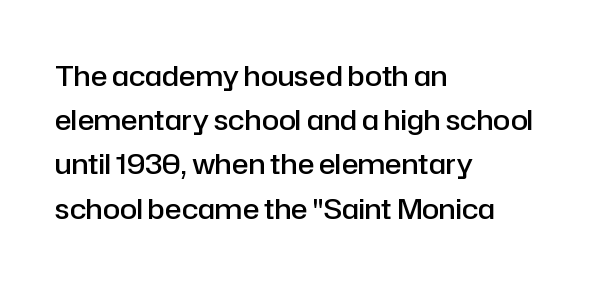
Q: Is the text bold? A: Semi-bold.
Q: Is the text italic (slanted)? A: No, it is upright.
Q: Is the typeface a serif or a sans-serif typeface? A: Sans-serif.
Q: Is the text underlined? A: No.
Q: How is the paragraph aligned? A: Left-aligned.
Q: Is the spacing between letters normal or unusually wide? A: Normal.
Q: Is the spacing between lines tight, normal or loose? A: Normal.
Q: Width (condensed, normal, or wide)? A: Normal.
Q: Stroke contrast? A: Low.
Q: x-height? A: Medium.
Q: Monospaced? A: No.
